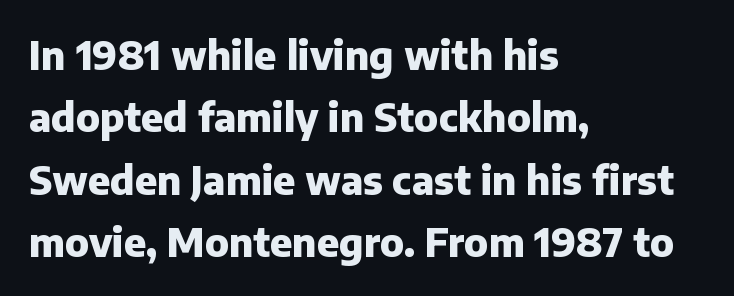
This sample has the flowing, uneven cadence of proportional lettering. These lines are set flush left with a ragged right edge. The letters stand upright; this is a roman face. Underline: absent.
